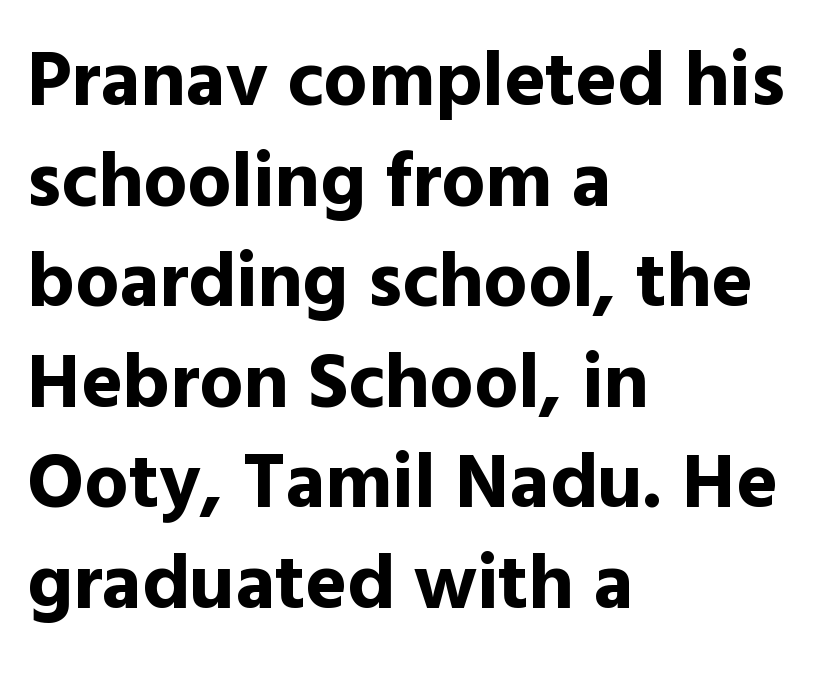
{"serif": "no", "italic": "no", "bold": "yes", "weight": "bold", "width": "normal", "x_height": "medium", "monospaced": "no", "underline": "no", "align": "left", "line_spacing": "normal", "line_spacing_ratio": 1.29, "letter_spacing": "normal", "letter_spacing_em": 0.0, "glyph_px": 78}
